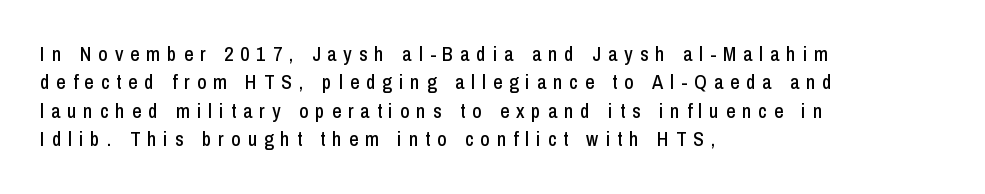
Does the lettering tilt? It doesn't — this is upright. Underline: absent. The rag falls on the right side of this text block. Vertical spacing — default.
